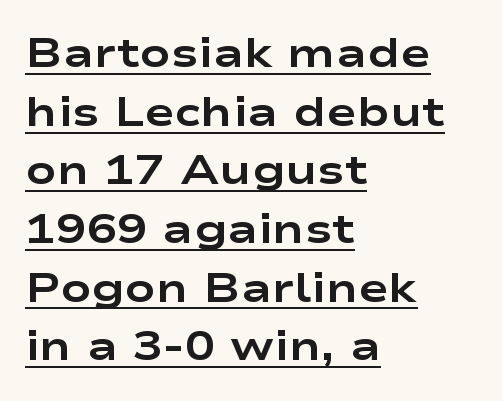
{"serif": "no", "italic": "no", "bold": "yes", "weight": "bold", "width": "wide", "stroke_contrast": "low", "x_height": "medium", "monospaced": "no", "underline": "yes", "align": "left", "line_spacing": "normal", "line_spacing_ratio": 1.43, "letter_spacing": "normal", "letter_spacing_em": 0.0, "glyph_px": 41}
